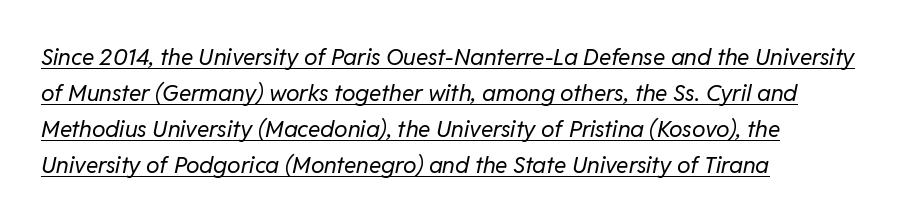
A typesetter would mark this as italic. Does a line run under the words? Yes, clearly. The horizontal fit of the characters is conventional and even. Teacher's note: observe the even left margin — that is flush-left alignment. Summary of weight: not heavy and not bold.
